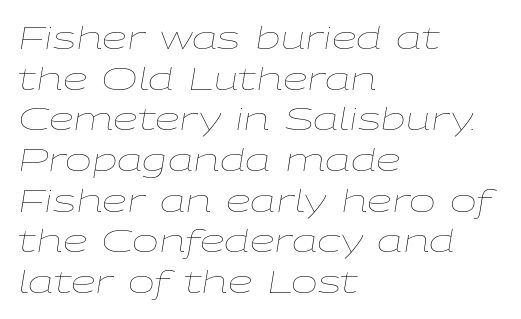
The image shows 32 px thin, wide type, italic (leaning right); set left-aligned, normal line spacing (1.27x), normal letter spacing, not underlined; low stroke contrast and a medium x-height.
